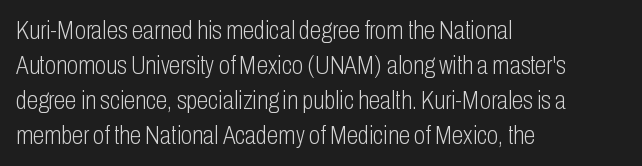
The strip under each line holds only bare page. Short note: letters normally spaced. The axis of the letterforms is exactly vertical. Line spacing here is normal. The rendering anchors every line to the left-hand side.
